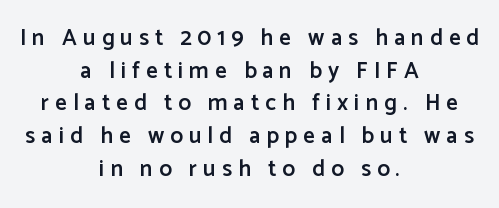
Inter-character spacing is expanded well beyond the font's built-in metrics. It's the straight-up-and-down kind of type. As a designer I'd log this as weight 600, semibold. Notice how descenders clear the ascenders below comfortably — that's standard leading.
